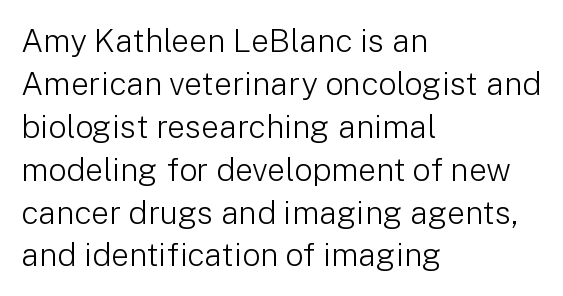
It's the straight-up-and-down kind of type. The rows are spaced the way most documents space them. The typesetter chose a ragged-right arrangement here. The space beneath each line is pristine and unruled. Words appear dense and cohesive because spacing is normal. Check where the strokes stop: nothing finishes them off — pure sans.
